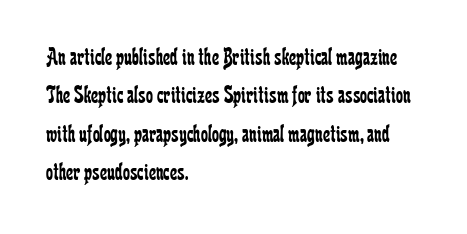
The image shows 25 px text type, upright; set left-aligned, normal line spacing (1.54x), normal letter spacing, not underlined.
